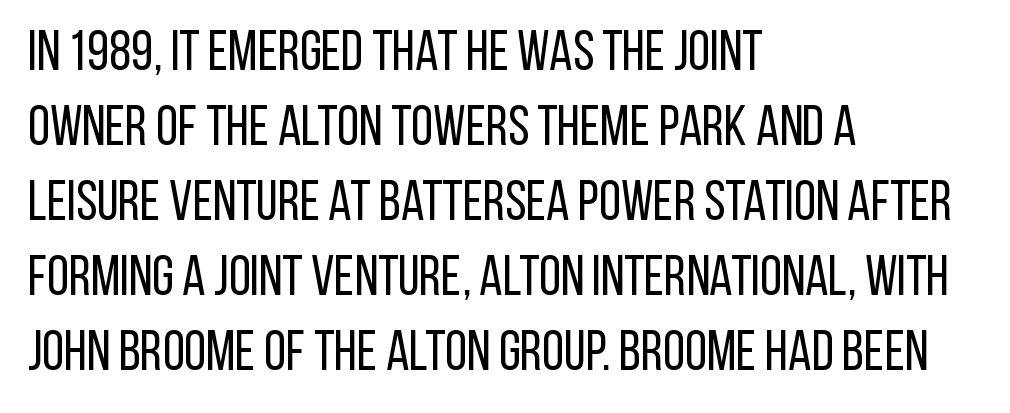
Note: no serifs on the glyphs. The text block is weighted toward the left margin, trailing off unevenly rightward. The face looks like a standard text weight, possibly lighter. The lines sit at an ordinary, default distance from one another.
